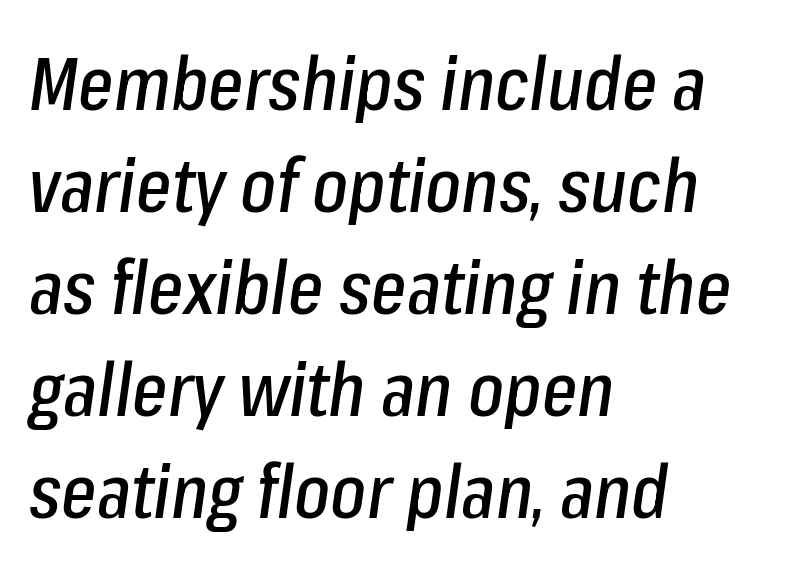
Q: Is the text italic (slanted)? A: Yes, it leans right by about 8 degrees.
Q: Is the text underlined? A: No.
Q: How is the paragraph aligned? A: Left-aligned.
Q: Is the spacing between letters normal or unusually wide? A: Normal.
Q: Is the spacing between lines tight, normal or loose? A: Normal.
Q: Width (condensed, normal, or wide)? A: Condensed.
Q: Stroke contrast? A: Low.
Q: x-height? A: Medium.
Q: Monospaced? A: No.
